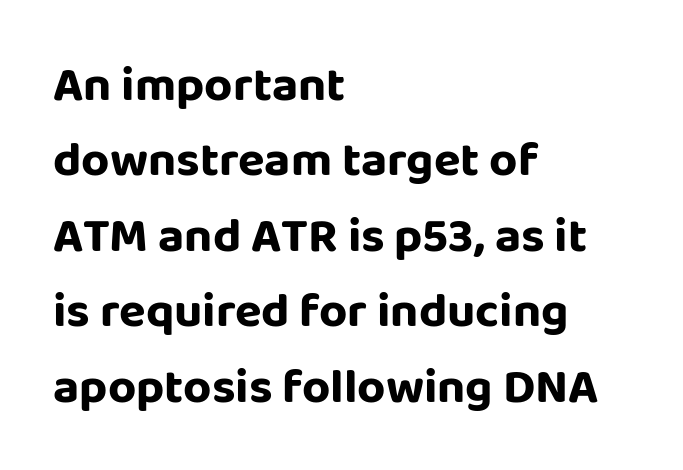
Q: Is the text italic (slanted)? A: No, it is upright.
Q: Is the typeface a serif or a sans-serif typeface? A: Sans-serif.
Q: Is the text underlined? A: No.
Q: How is the paragraph aligned? A: Left-aligned.
Q: Is the spacing between letters normal or unusually wide? A: Normal.
Q: Is the spacing between lines tight, normal or loose? A: Normal.
Q: Width (condensed, normal, or wide)? A: Normal.
Q: Stroke contrast? A: Low.
Q: x-height? A: Large.
Q: Monospaced? A: No.
